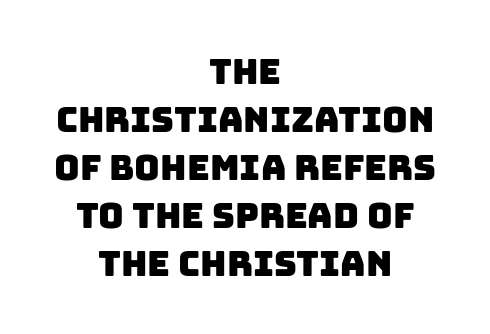
{"serif": "no", "width": "normal", "stroke_contrast": "low", "x_height": "large", "monospaced": "no", "underline": "no", "align": "center", "line_spacing": "normal", "line_spacing_ratio": 1.37, "letter_spacing": "normal", "letter_spacing_em": 0.0, "glyph_px": 35}
